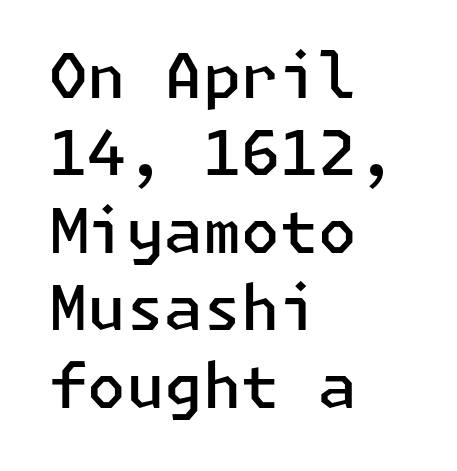
Q: Is the text bold? A: Semi-bold.
Q: Is the text italic (slanted)? A: No, it is upright.
Q: Is the typeface a serif or a sans-serif typeface? A: Sans-serif.
Q: Is the text underlined? A: No.
Q: How is the paragraph aligned? A: Left-aligned.
Q: Is the spacing between letters normal or unusually wide? A: Normal.
Q: Is the spacing between lines tight, normal or loose? A: Normal.
Q: Width (condensed, normal, or wide)? A: Normal.
Q: Stroke contrast? A: Low.
Q: x-height? A: Medium.
